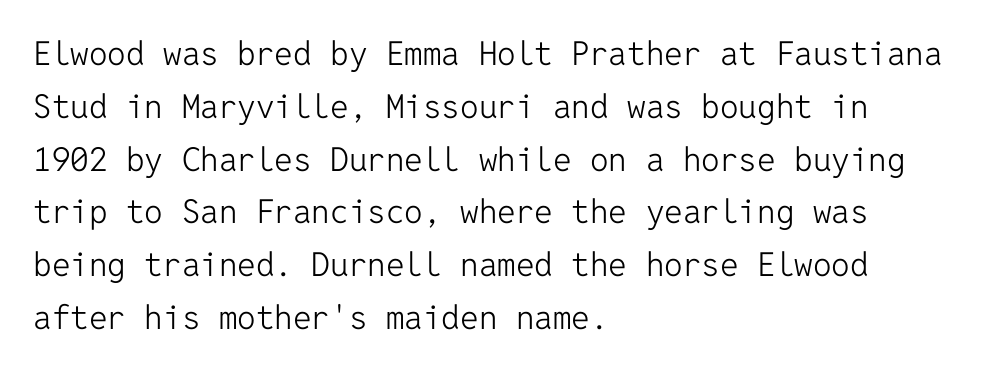
Every character here occupies the same horizontal width, giving the sample a typewriter-like rhythm. Default kerning and tracking; the words read as compact shapes. Check under the words: just untouched page. The characters display no serif detailing; their extremities are plain.
